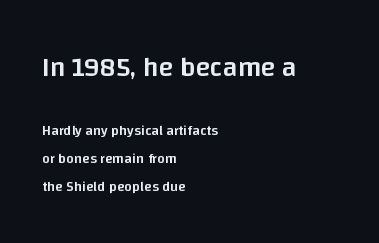
{"italic": "no", "bold": "semi", "underline": "no", "align": "left", "line_spacing": "loose", "line_spacing_ratio": 1.99, "letter_spacing": "normal", "letter_spacing_em": 0.0, "larger_block": "first", "size_ratio": 1.93, "glyph_px": 27}
